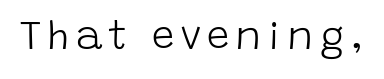
The image shows 40 px light sans-serif type, upright; set not underlined; low stroke contrast and a large x-height.
